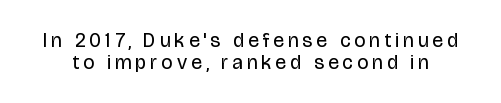
Tracking value appears strongly positive — letters spread wide. What's the leading like? Squeezed, with rows nearly overlapping. The type sits square on the baseline with zero lean. Weight class: somewhere from thin through regular. Underline: absent.
